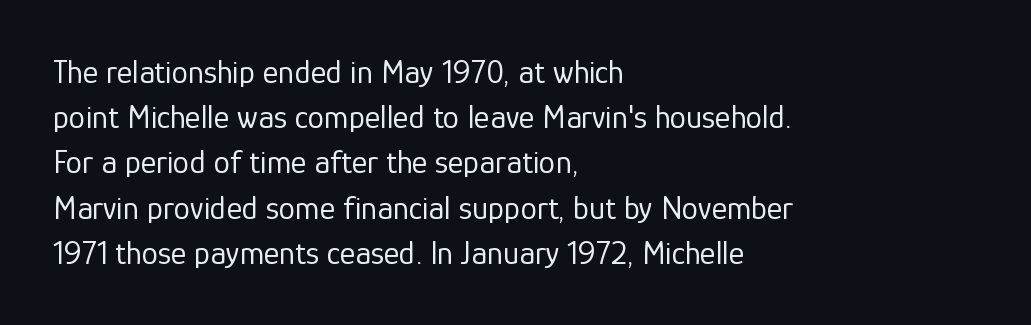
{"serif": "no", "italic": "no", "bold": "no", "weight": "regular", "width": "normal", "stroke_contrast": "low", "x_height": "medium", "monospaced": "no", "underline": "no", "align": "left", "line_spacing": "normal", "line_spacing_ratio": 1.37, "letter_spacing": "normal", "letter_spacing_em": 0.0, "glyph_px": 33}
